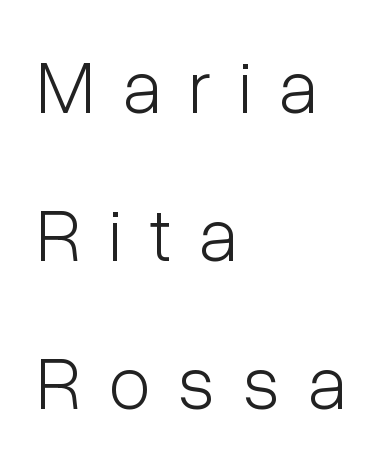
{"serif": "no", "italic": "no", "bold": "no", "weight": "light", "width": "condensed", "stroke_contrast": "low", "x_height": "medium", "monospaced": "no", "underline": "no", "align": "left", "line_spacing": "loose", "line_spacing_ratio": 1.95, "letter_spacing": "wide", "letter_spacing_em": 0.37, "glyph_px": 76}
